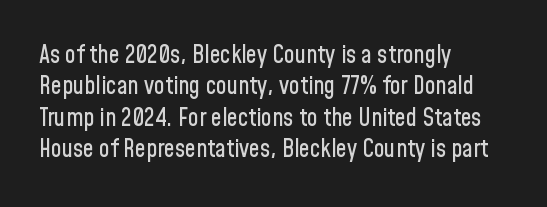
Q: Is the text italic (slanted)? A: No, it is upright.
Q: Is the text underlined? A: No.
Q: How is the paragraph aligned? A: Left-aligned.
Q: Is the spacing between letters normal or unusually wide? A: Normal.
Q: Is the spacing between lines tight, normal or loose? A: Normal.
